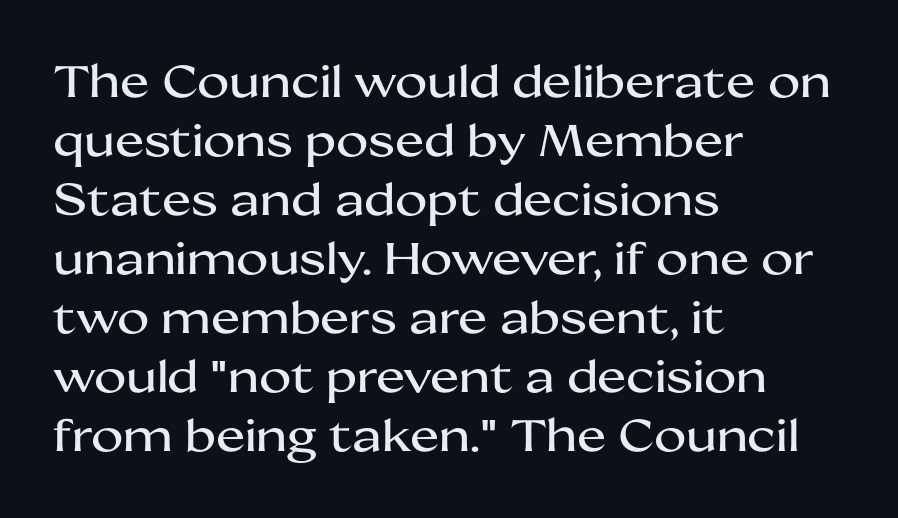
{"italic": "no", "width": "wide", "stroke_contrast": "medium", "x_height": "medium", "monospaced": "no", "underline": "no", "align": "left", "line_spacing": "normal", "line_spacing_ratio": 1.34, "letter_spacing": "normal", "letter_spacing_em": 0.0, "glyph_px": 44}
